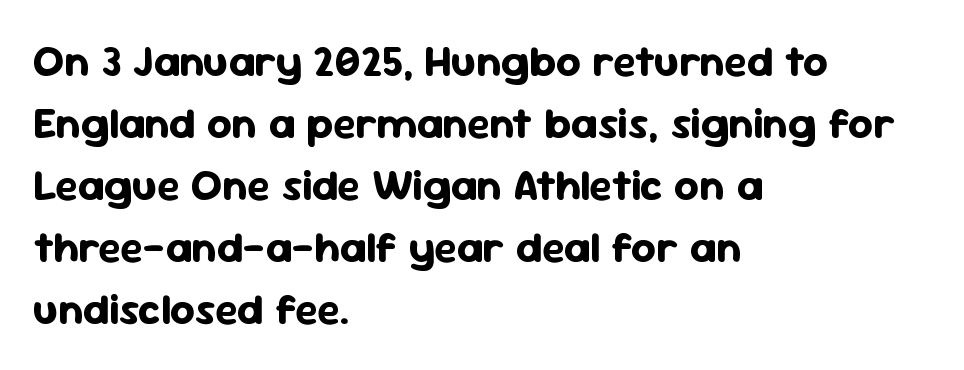
Q: Is the text bold? A: Yes.
Q: Is the text italic (slanted)? A: No, it is upright.
Q: Is the typeface a serif or a sans-serif typeface? A: Sans-serif.
Q: Is the text underlined? A: No.
Q: How is the paragraph aligned? A: Left-aligned.
Q: Is the spacing between letters normal or unusually wide? A: Normal.
Q: Is the spacing between lines tight, normal or loose? A: Normal.
Q: Width (condensed, normal, or wide)? A: Normal.
Q: Stroke contrast? A: Low.
Q: x-height? A: Medium.
Q: Monospaced? A: No.
